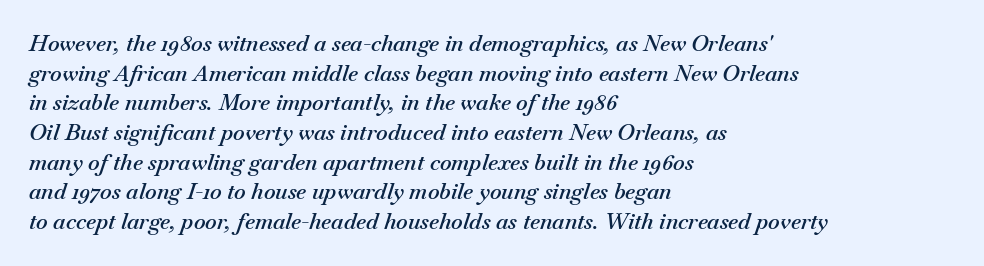
Q: Is the text bold? A: Semi-bold.
Q: Is the text italic (slanted)? A: Yes, it leans right by about 18 degrees.
Q: Is the text underlined? A: No.
Q: How is the paragraph aligned? A: Left-aligned.
Q: Is the spacing between letters normal or unusually wide? A: Normal.
Q: Is the spacing between lines tight, normal or loose? A: Normal.
